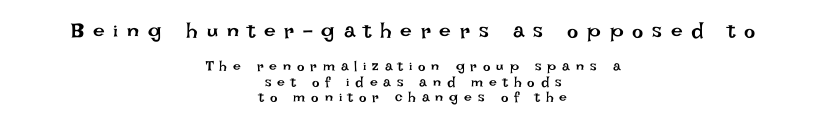
Q: Is the text bold? A: No.
Q: Is the text italic (slanted)? A: No, it is upright.
Q: Is the text underlined? A: No.
Q: How is the paragraph aligned? A: Centered.
Q: Is the spacing between letters normal or unusually wide? A: Unusually wide.
Q: Is the spacing between lines tight, normal or loose? A: Tight.
Q: Which block of text is set in a larger size, the first (top) or the second (bottom)? A: The first (top) one.
